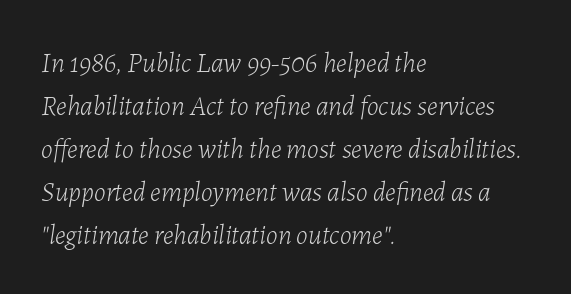
{"italic": "yes", "lean": "right", "slant_degrees": 7, "bold": "no", "underline": "no", "align": "left", "line_spacing": "normal", "line_spacing_ratio": 1.59, "letter_spacing": "normal", "letter_spacing_em": 0.0, "glyph_px": 27}
